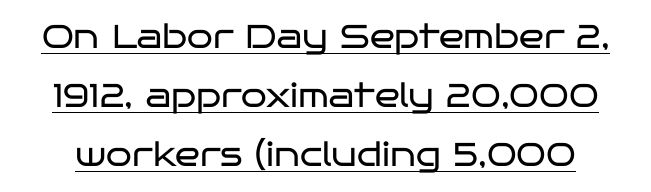
{"serif": "no", "italic": "no", "bold": "no", "weight": "regular", "width": "wide", "stroke_contrast": "low", "x_height": "large", "monospaced": "no", "underline": "yes", "line_spacing_ratio": 1.79, "letter_spacing": "normal", "letter_spacing_em": 0.0, "glyph_px": 33}
